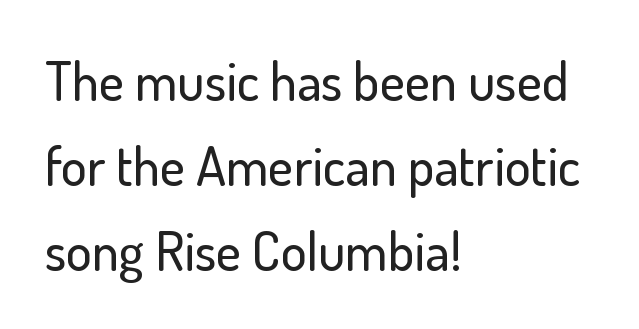
Q: Is the text italic (slanted)? A: No, it is upright.
Q: Is the typeface a serif or a sans-serif typeface? A: Sans-serif.
Q: Is the text underlined? A: No.
Q: How is the paragraph aligned? A: Left-aligned.
Q: Is the spacing between letters normal or unusually wide? A: Normal.
Q: Is the spacing between lines tight, normal or loose? A: Normal.
Q: Width (condensed, normal, or wide)? A: Normal.
Q: Stroke contrast? A: Low.
Q: x-height? A: Small.
Q: Monospaced? A: No.
